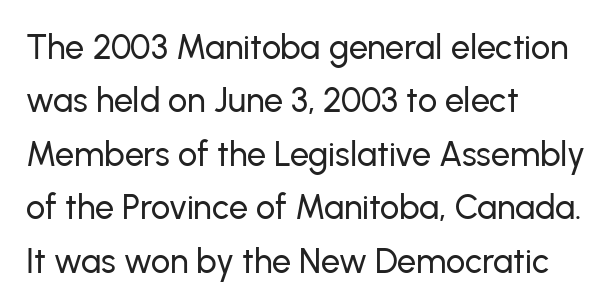
{"serif": "no", "italic": "no", "width": "normal", "stroke_contrast": "low", "x_height": "medium", "monospaced": "no", "underline": "no", "align": "left", "line_spacing": "normal", "line_spacing_ratio": 1.57, "letter_spacing": "normal", "letter_spacing_em": 0.0, "glyph_px": 34}
